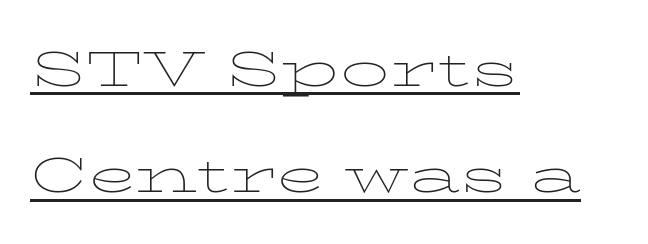
{"serif": "yes", "italic": "no", "bold": "no", "weight": "thin", "width": "wide", "stroke_contrast": "low", "x_height": "medium", "monospaced": "no", "underline": "yes", "align": "left", "line_spacing": "loose", "line_spacing_ratio": 2.17, "letter_spacing": "normal", "letter_spacing_em": 0.0, "glyph_px": 49}
